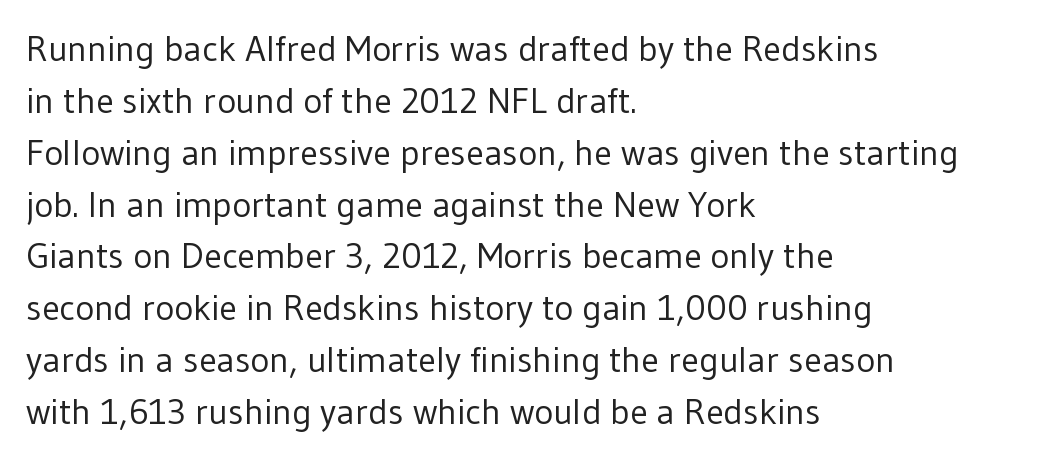
{"serif": "no", "italic": "no", "bold": "no", "weight": "regular", "width": "normal", "stroke_contrast": "low", "x_height": "medium", "monospaced": "no", "underline": "no", "align": "left", "line_spacing": "normal", "line_spacing_ratio": 1.44, "letter_spacing": "normal", "letter_spacing_em": 0.0, "glyph_px": 36}
